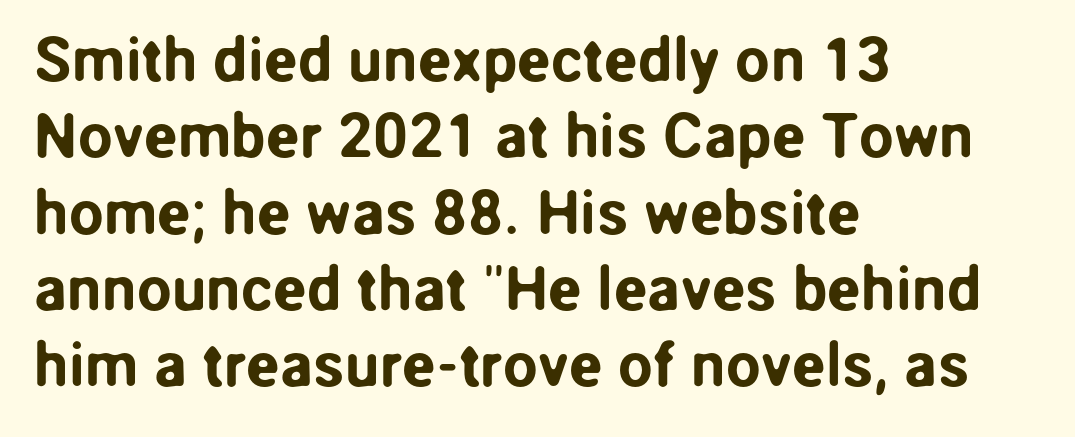
The image shows 62 px sans-serif type, upright; set left-aligned, line spacing 1.23x, normal letter spacing, not underlined; low stroke contrast and a medium x-height.
